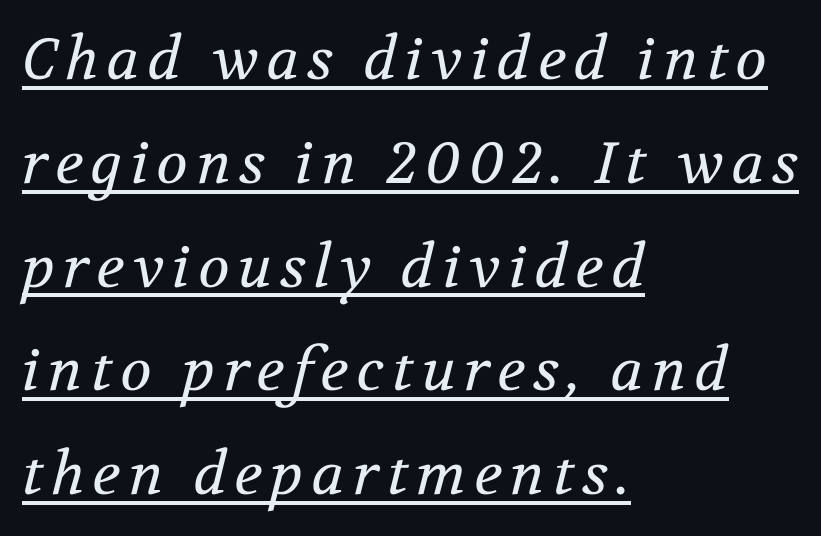
{"serif": "yes", "italic": "yes", "lean": "right", "slant_degrees": 12, "bold": "no", "weight": "regular", "width": "normal", "stroke_contrast": "medium", "x_height": "medium", "monospaced": "no", "underline": "yes", "align": "left", "line_spacing_ratio": 1.79, "glyph_px": 58}
